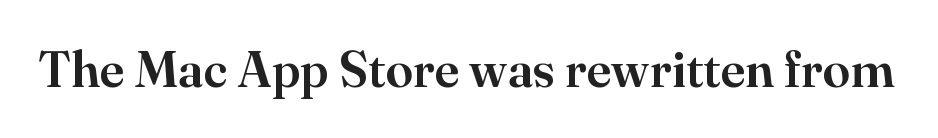
{"serif": "yes", "italic": "no", "width": "normal", "stroke_contrast": "high", "x_height": "small", "monospaced": "no", "underline": "no", "letter_spacing": "normal", "letter_spacing_em": 0.0, "glyph_px": 50}
